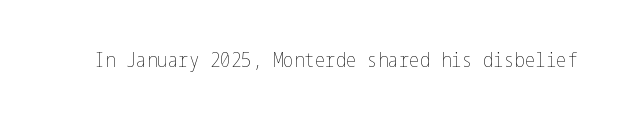
The image shows 21 px text type, upright; set normal letter spacing, not underlined.
